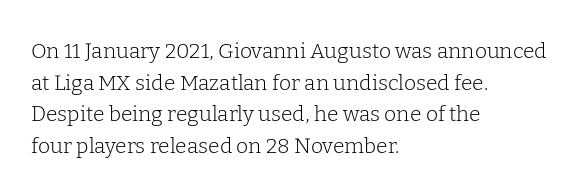
{"italic": "no", "bold": "no", "underline": "no", "align": "left", "line_spacing": "normal", "line_spacing_ratio": 1.51, "letter_spacing": "normal", "letter_spacing_em": 0.0, "glyph_px": 21}
